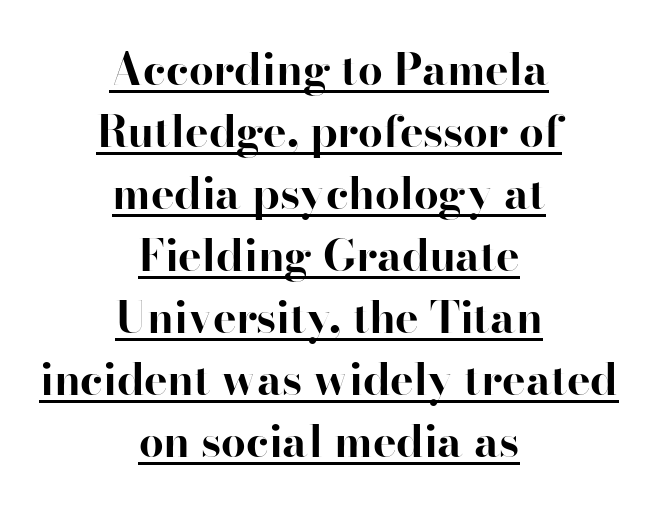
Q: Is the text bold? A: Yes.
Q: Is the text italic (slanted)? A: No, it is upright.
Q: Is the typeface a serif or a sans-serif typeface? A: Serif.
Q: Is the text underlined? A: Yes.
Q: How is the paragraph aligned? A: Centered.
Q: Is the spacing between letters normal or unusually wide? A: Normal.
Q: Is the spacing between lines tight, normal or loose? A: Normal.
Q: Width (condensed, normal, or wide)? A: Normal.
Q: Stroke contrast? A: High.
Q: x-height? A: Small.
Q: Monospaced? A: No.
